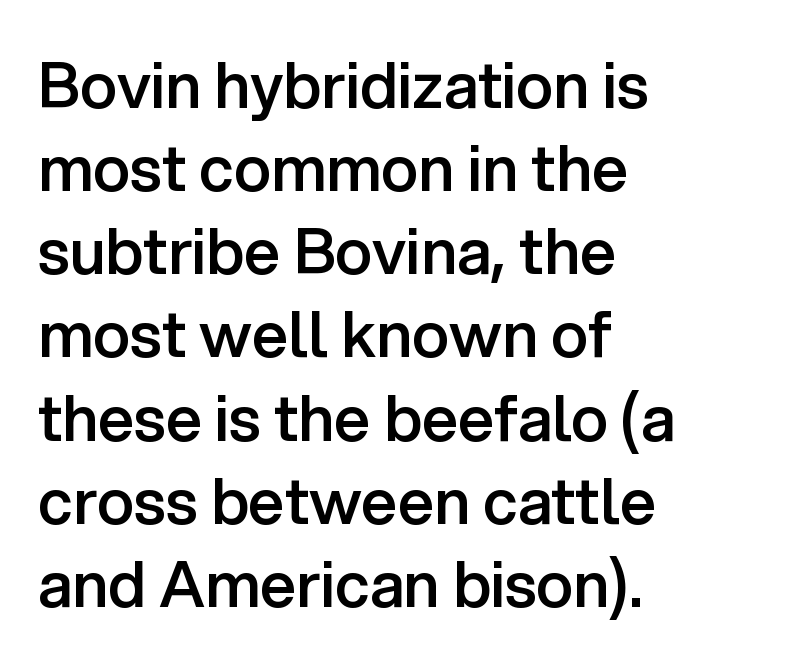
Rule under the text: the space is simply empty. The axis of the letterforms is exactly vertical. This sample is left-justified, so line endings fall wherever the words run out. The characters display no serif detailing; their extremities are plain.
